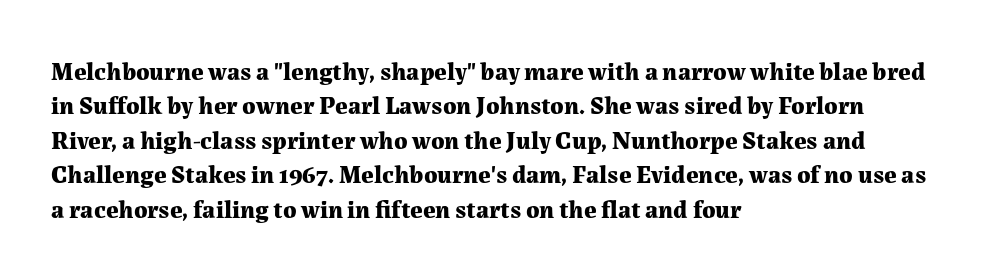
Q: Is the text bold? A: Yes.
Q: Is the text italic (slanted)? A: No, it is upright.
Q: Is the text underlined? A: No.
Q: How is the paragraph aligned? A: Left-aligned.
Q: Is the spacing between letters normal or unusually wide? A: Normal.
Q: Is the spacing between lines tight, normal or loose? A: Normal.
